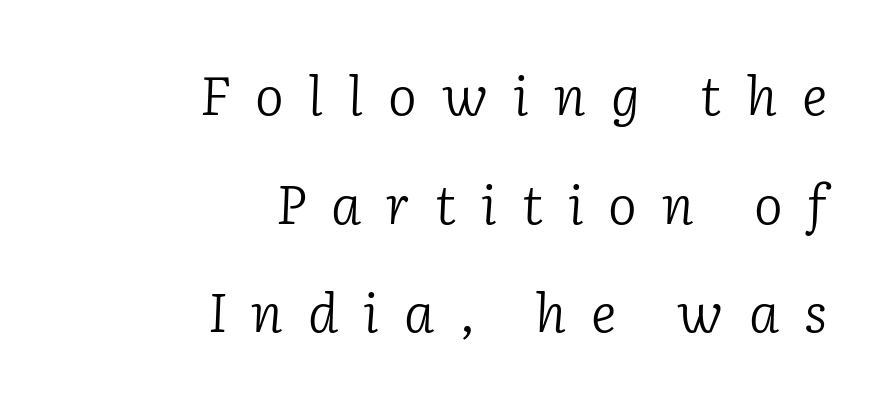
Spacing verdict: proportional, widths tailored to each character. Every row of glyphs terminates at an identical x-position on the right. The space beneath each line is pristine and unruled. Whoever set this chose breathing room over compactness in the vertical rhythm. Emphasis-style slanted type is in use. Characters follow at a spacing far wider than the type designer built in.
